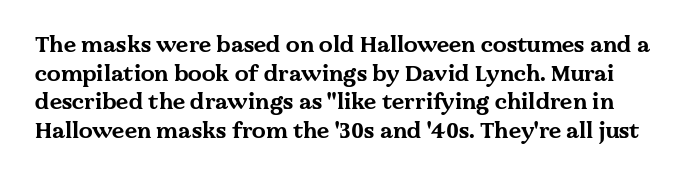
The space directly below the letters is spotless. These lines were composed using upright roman letters. The letters sit at their default tracking, neither squeezed nor spread. The font is running at its bold setting. Each new line begins a customary step beneath the previous one.
